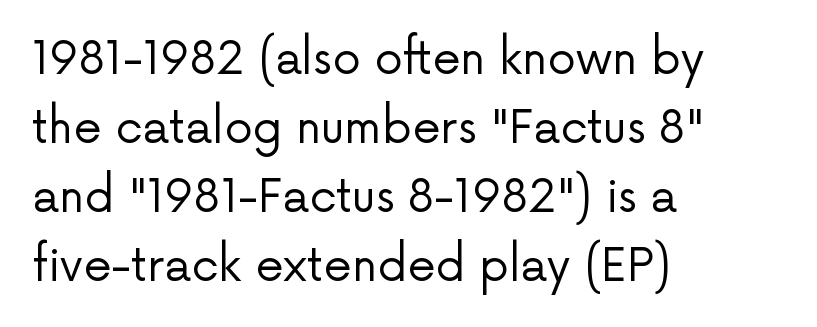
Q: Is the text bold? A: No.
Q: Is the text italic (slanted)? A: No, it is upright.
Q: Is the typeface a serif or a sans-serif typeface? A: Sans-serif.
Q: Is the text underlined? A: No.
Q: How is the paragraph aligned? A: Left-aligned.
Q: Is the spacing between letters normal or unusually wide? A: Normal.
Q: Is the spacing between lines tight, normal or loose? A: Normal.
Q: Width (condensed, normal, or wide)? A: Normal.
Q: Stroke contrast? A: Low.
Q: x-height? A: Medium.
Q: Monospaced? A: No.
